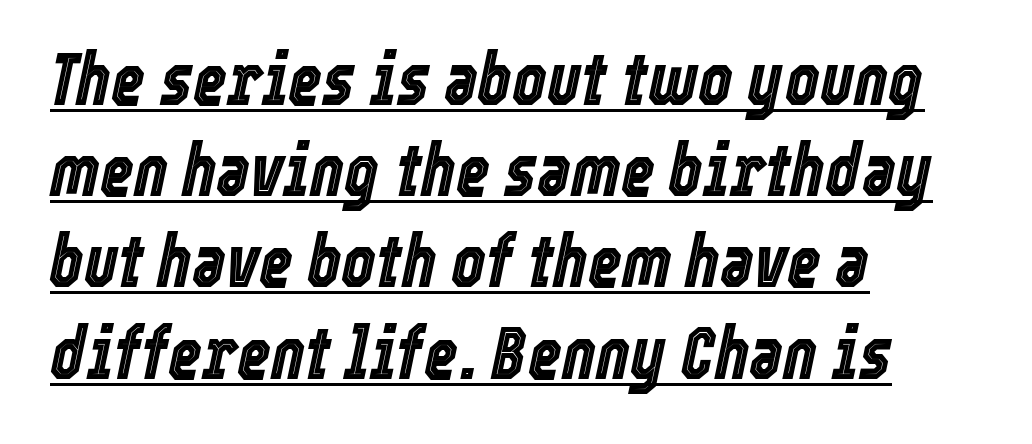
The image shows 73 px condensed type, italic (leaning right); set left-aligned, normal line spacing (1.25x), normal letter spacing, underlined; a medium x-height.
